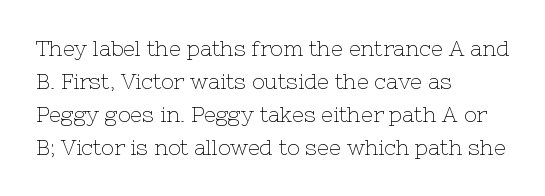
No italicization has been applied; the sample stays upright. This rendering features lettering with no underline. Summary of weight: not heavy and not bold. The typesetter chose a ragged-right arrangement here. The vertical gap from one line to the next is medium.
